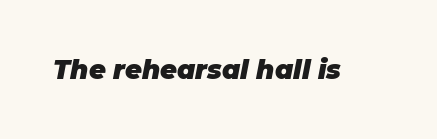
This is oblique type, the kind used for emphasis or titles. The face used here is rendered with its standard letterfit. Caption: bold face, heavy strokes. Only glyphs here, with clear space below each row.
